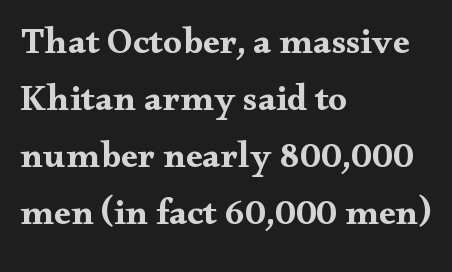
{"serif": "yes", "italic": "no", "bold": "yes", "weight": "bold", "width": "wide", "stroke_contrast": "medium", "x_height": "small", "monospaced": "no", "underline": "no", "align": "left", "line_spacing": "normal", "line_spacing_ratio": 1.54, "letter_spacing": "normal", "letter_spacing_em": 0.0, "glyph_px": 37}
